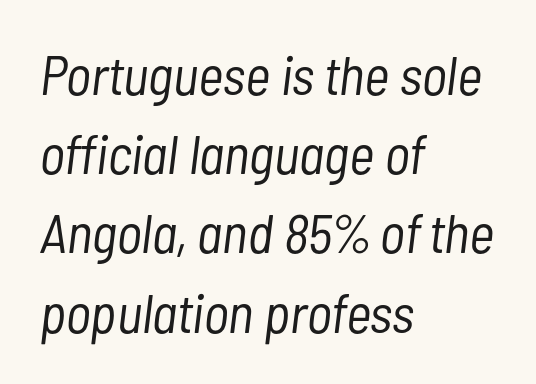
Each new line begins a customary step beneath the previous one. Unmarked baselines from the first word to the last. The compositor pushed each line to the left boundary. Short note: letters normally spaced. Designer's note — italics engaged.
